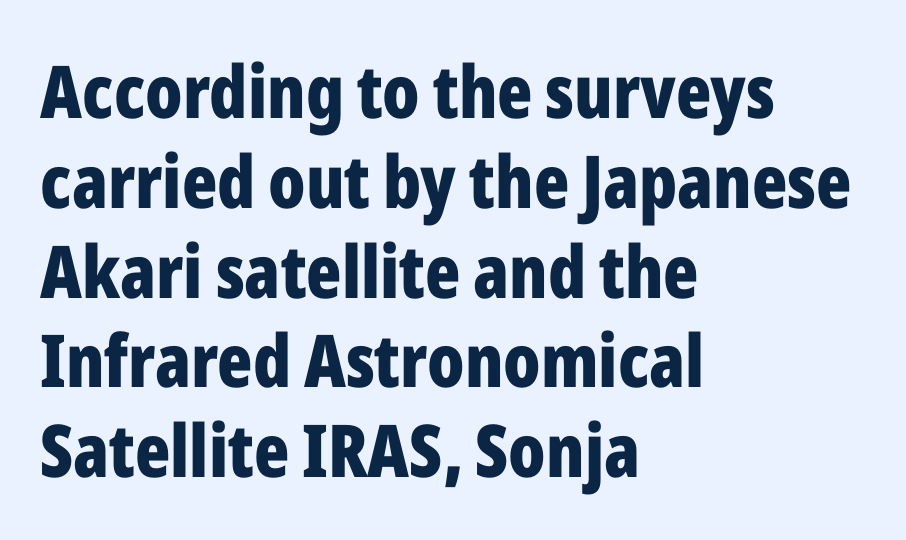
Q: Is the text bold? A: Yes.
Q: Is the text italic (slanted)? A: No, it is upright.
Q: Is the typeface a serif or a sans-serif typeface? A: Sans-serif.
Q: Is the text underlined? A: No.
Q: How is the paragraph aligned? A: Left-aligned.
Q: Is the spacing between letters normal or unusually wide? A: Normal.
Q: Width (condensed, normal, or wide)? A: Condensed.
Q: Stroke contrast? A: Low.
Q: x-height? A: Medium.
Q: Monospaced? A: No.
